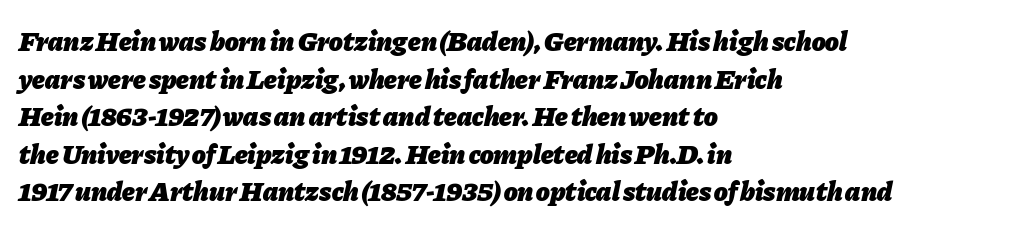
There's an unmistakable incline to the writing here. Spacing between characters is what you'd get straight out of the box. Is there much room between lines? A standard amount, neither cramped nor airy. A typesetter would call this proportional, since set widths differ per character.
